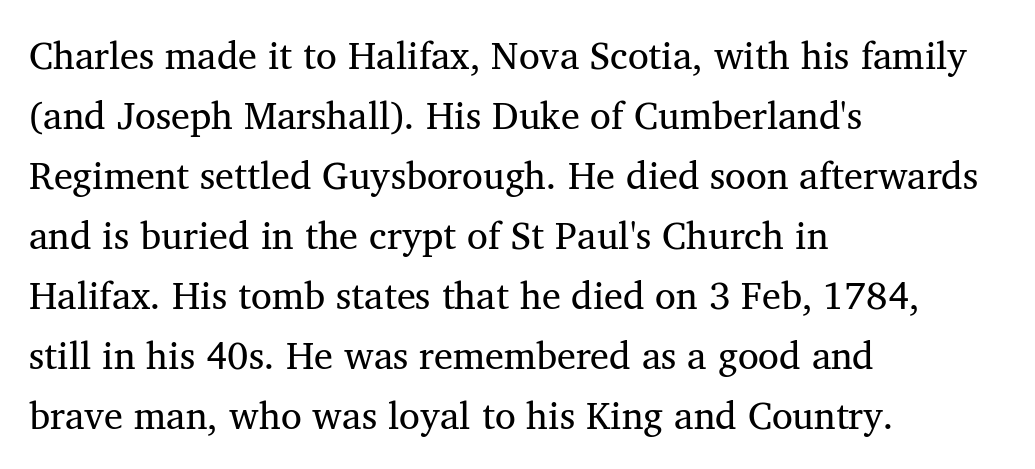
The image shows 38 px regular-weight serif type, upright; set left-aligned, normal line spacing (1.58x), normal letter spacing, not underlined; medium stroke contrast and a medium x-height.
